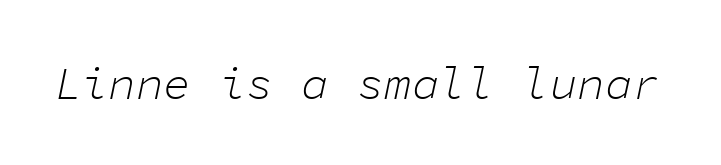
Spacing verdict: monospaced, one width for all characters. Tracking value appears to be zero — textbook default spacing. The rendering applies a slant to the glyphs. This rendering features lettering with no underline. Weight: in the light-to-regular range.
